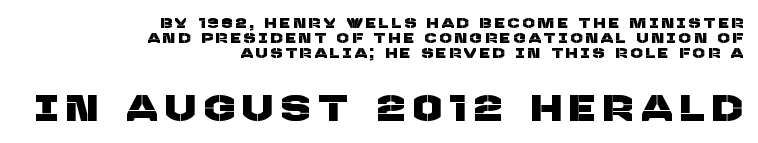
Q: Is the typeface a serif or a sans-serif typeface? A: Sans-serif.
Q: Is the text underlined? A: No.
Q: How is the paragraph aligned? A: Right-aligned.
Q: Is the spacing between letters normal or unusually wide? A: Unusually wide.
Q: Is the spacing between lines tight, normal or loose? A: Tight.
Q: Which block of text is set in a larger size, the first (top) or the second (bottom)? A: The second (bottom) one.
Q: Width (condensed, normal, or wide)? A: Normal.
Q: Stroke contrast? A: Low.
Q: x-height? A: Large.
Q: Monospaced? A: No.
